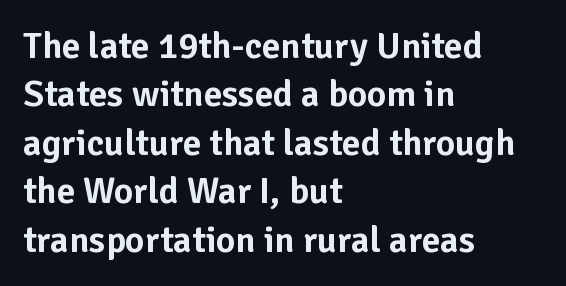
{"serif": "no", "italic": "no", "width": "normal", "stroke_contrast": "low", "x_height": "medium", "monospaced": "no", "underline": "no", "align": "left", "line_spacing": "normal", "line_spacing_ratio": 1.31, "letter_spacing": "normal", "letter_spacing_em": 0.0, "glyph_px": 37}
